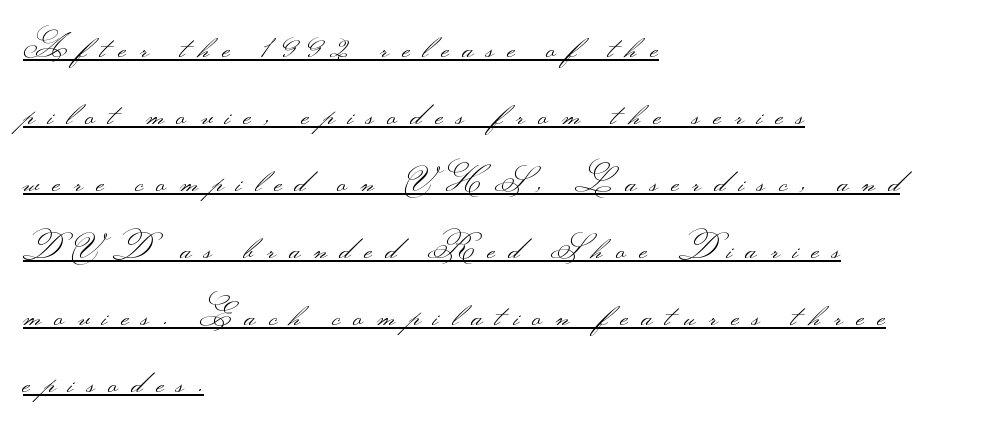
Widely set lines give the paragraph a tall, airy silhouette. Think of a printed novel: that variable character pitch is what you see here. Weight: not bold — regular or lighter. Note: no serifs on the glyphs. Quick note: underline on.
